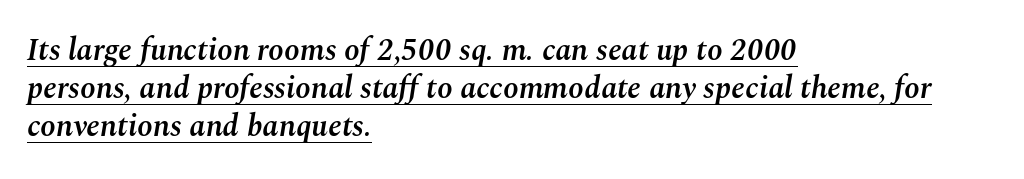
The image shows 31 px semibold type, italic (leaning right); set left-aligned, line spacing 1.23x, normal letter spacing, underlined; medium stroke contrast and a medium x-height.
